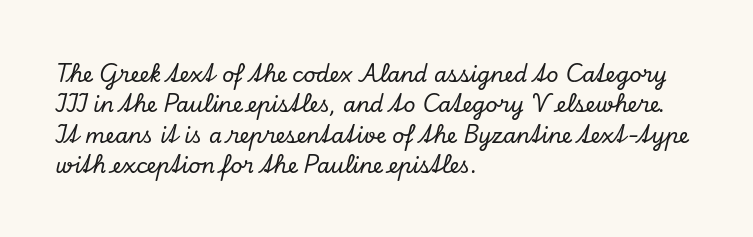
{"italic": "yes", "lean": "right", "slant_degrees": 13, "underline": "no", "align": "left", "line_spacing": "normal", "line_spacing_ratio": 1.45, "letter_spacing": "normal", "letter_spacing_em": 0.0, "glyph_px": 21}
